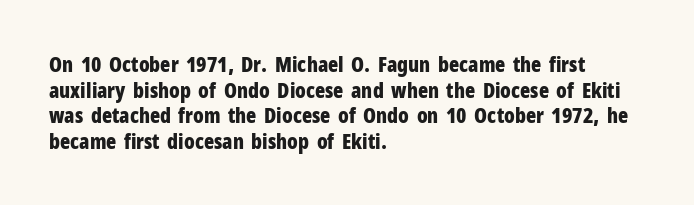
{"italic": "no", "bold": "yes", "underline": "no", "align": "left", "line_spacing_ratio": 1.22, "letter_spacing": "normal", "letter_spacing_em": 0.0, "glyph_px": 21}
